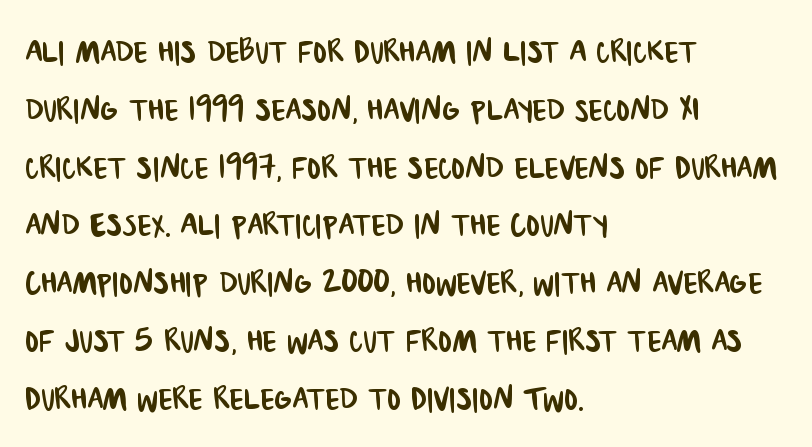
Bare-footed words on every line. Normally led — the rows are evenly, conventionally spaced. The rendering keeps characters at their native spacing. Do the characters align in a grid? No, the font is proportional.
